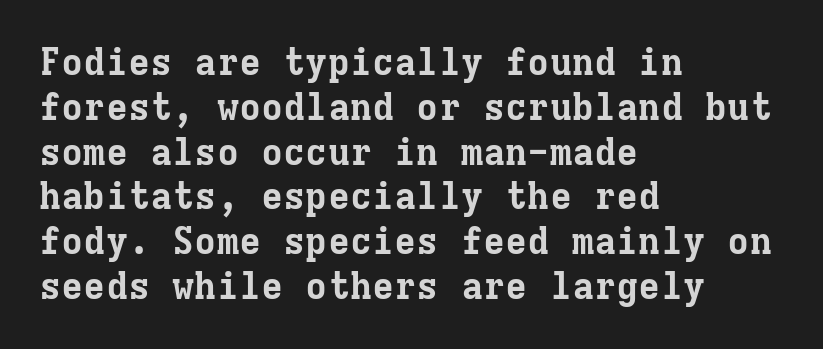
The image shows 37 px bold serif type, upright, monospaced; set left-aligned, line spacing 1.21x, normal letter spacing, not underlined; low stroke contrast and a medium x-height.
